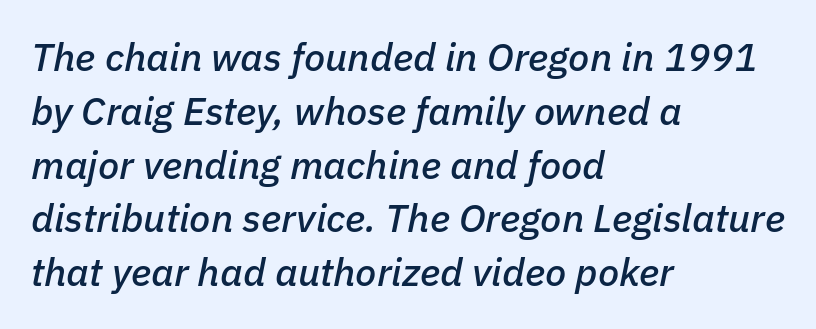
Q: Is the text italic (slanted)? A: Yes, it leans right by about 11 degrees.
Q: Is the text underlined? A: No.
Q: How is the paragraph aligned? A: Left-aligned.
Q: Is the spacing between letters normal or unusually wide? A: Normal.
Q: Is the spacing between lines tight, normal or loose? A: Normal.
Q: Width (condensed, normal, or wide)? A: Normal.
Q: Stroke contrast? A: Low.
Q: x-height? A: Medium.
Q: Monospaced? A: No.
